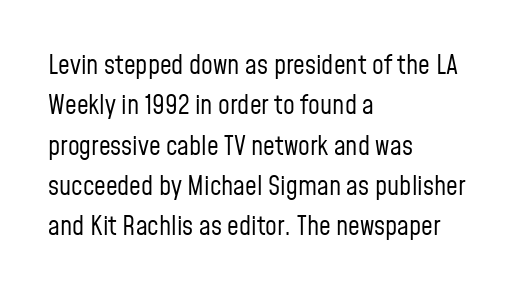
{"italic": "no", "bold": "no", "underline": "no", "align": "left", "line_spacing": "normal", "line_spacing_ratio": 1.55, "letter_spacing": "normal", "letter_spacing_em": 0.0, "glyph_px": 26}
